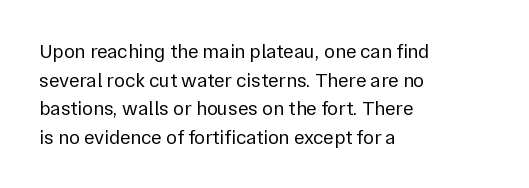
The image shows 20 px text type, upright; set left-aligned, normal line spacing (1.43x), normal letter spacing, not underlined.
